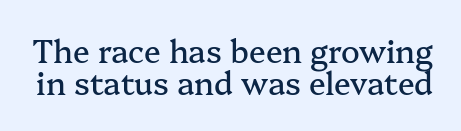
Q: Is the text italic (slanted)? A: No, it is upright.
Q: Is the typeface a serif or a sans-serif typeface? A: Serif.
Q: Is the text underlined? A: No.
Q: Is the spacing between letters normal or unusually wide? A: Normal.
Q: Is the spacing between lines tight, normal or loose? A: Tight.
Q: Width (condensed, normal, or wide)? A: Normal.
Q: Stroke contrast? A: Medium.
Q: x-height? A: Medium.
Q: Monospaced? A: No.
